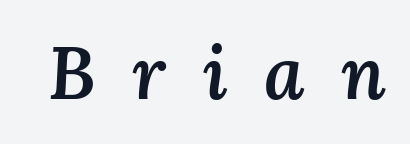
The image shows 74 px semibold type, italic (leaning right); set unusually wide letter spacing (+0.49 em), not underlined; medium stroke contrast and a medium x-height.
